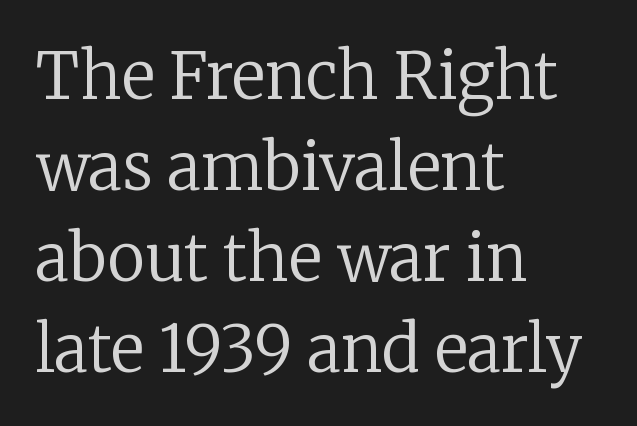
{"serif": "yes", "italic": "no", "bold": "no", "weight": "regular", "width": "normal", "stroke_contrast": "low", "x_height": "medium", "monospaced": "no", "underline": "no", "align": "left", "line_spacing": "normal", "line_spacing_ratio": 1.42, "letter_spacing": "normal", "letter_spacing_em": 0.0, "glyph_px": 64}
